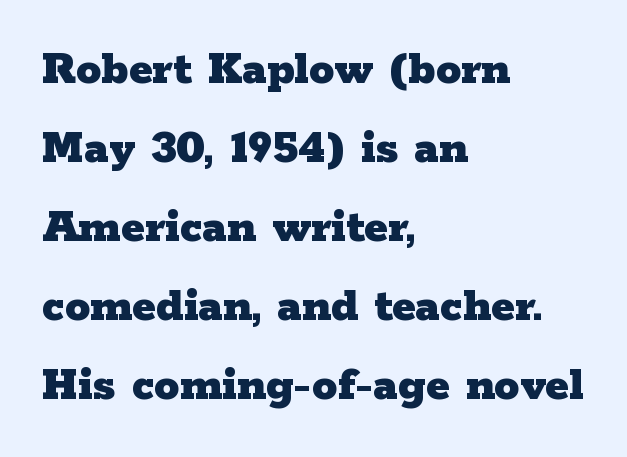
Q: Is the text bold? A: Yes.
Q: Is the text italic (slanted)? A: No, it is upright.
Q: Is the typeface a serif or a sans-serif typeface? A: Serif.
Q: Is the text underlined? A: No.
Q: How is the paragraph aligned? A: Left-aligned.
Q: Is the spacing between letters normal or unusually wide? A: Normal.
Q: Is the spacing between lines tight, normal or loose? A: Normal.
Q: Width (condensed, normal, or wide)? A: Wide.
Q: Stroke contrast? A: Low.
Q: x-height? A: Medium.
Q: Monospaced? A: No.
